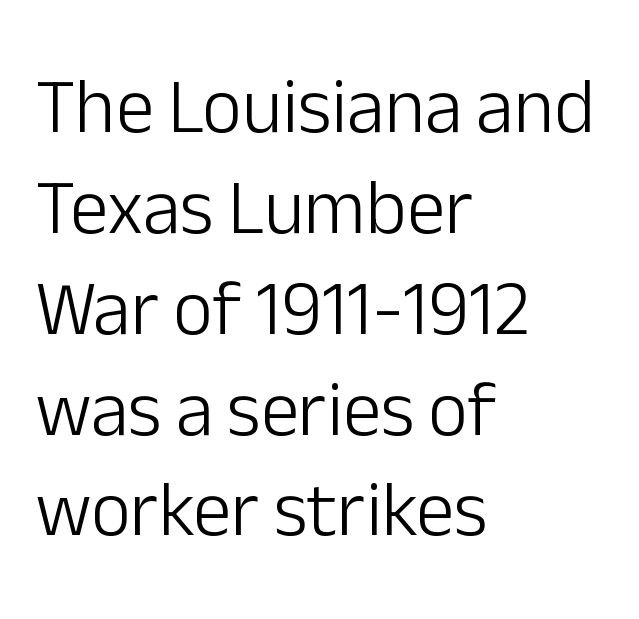
Whoever set this chose a conventional vertical rhythm. Which margin do the lines hug? The left one — the right edge is uneven. These lines were composed using upright roman letters. Just letters on the line, the space beneath them empty.
